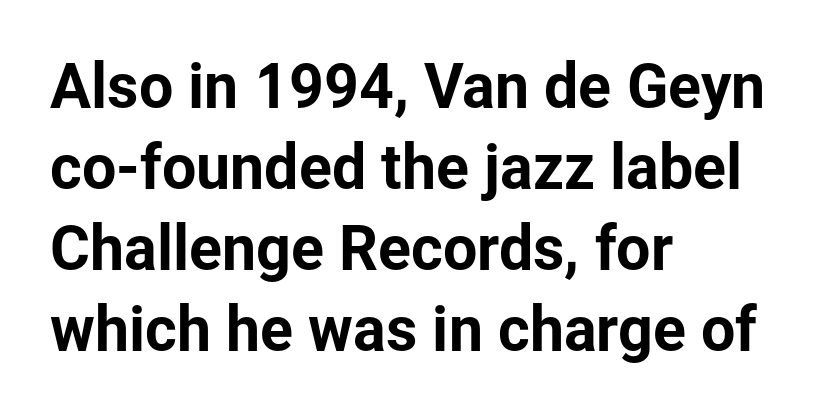
Q: Is the text italic (slanted)? A: No, it is upright.
Q: Is the typeface a serif or a sans-serif typeface? A: Sans-serif.
Q: Is the text underlined? A: No.
Q: How is the paragraph aligned? A: Left-aligned.
Q: Is the spacing between letters normal or unusually wide? A: Normal.
Q: Is the spacing between lines tight, normal or loose? A: Normal.
Q: Width (condensed, normal, or wide)? A: Normal.
Q: Stroke contrast? A: Low.
Q: x-height? A: Medium.
Q: Monospaced? A: No.
